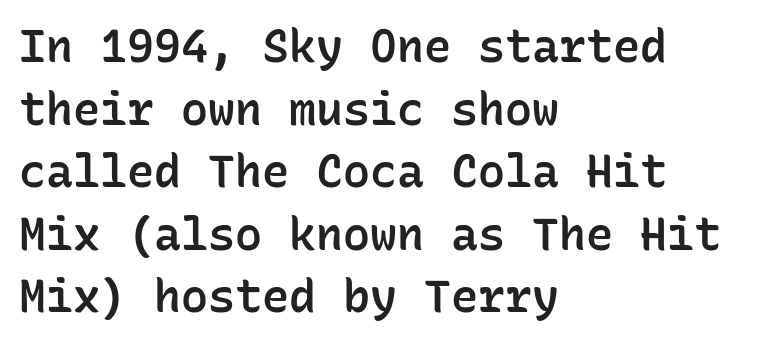
Q: Is the text bold? A: Semi-bold.
Q: Is the text italic (slanted)? A: No, it is upright.
Q: Is the typeface a serif or a sans-serif typeface? A: Sans-serif.
Q: Is the text underlined? A: No.
Q: How is the paragraph aligned? A: Left-aligned.
Q: Is the spacing between letters normal or unusually wide? A: Normal.
Q: Is the spacing between lines tight, normal or loose? A: Normal.
Q: Width (condensed, normal, or wide)? A: Normal.
Q: Stroke contrast? A: Low.
Q: x-height? A: Medium.
Q: Monospaced? A: Yes.
